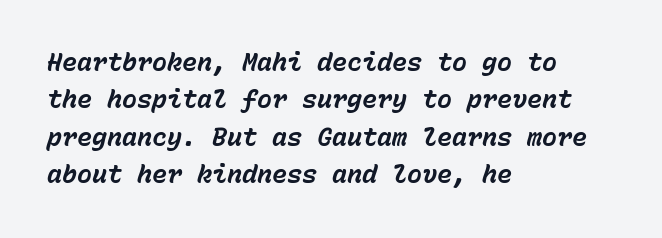
{"italic": "yes", "lean": "right", "slant_degrees": 15, "bold": "yes", "underline": "no", "align": "left", "line_spacing": "normal", "line_spacing_ratio": 1.5, "letter_spacing": "normal", "letter_spacing_em": 0.0, "glyph_px": 25}
